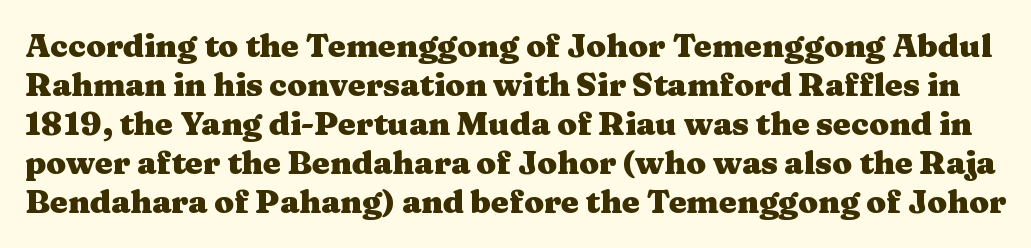
Looks like regular typesetting: each glyph gets only the width it needs. Compared with typical body copy, the letter spacing here is the same. The font's upright variant was chosen for this text. Decoration check: the copy has no underline. The characters display serif detailing at their extremities.
